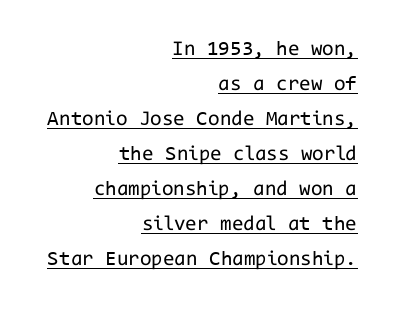
Characters remain perfectly vertical along every line. Vertical stems look standard width or narrower in stroke. The ragged edge is on the left, which tells us the setting is flush right. The specimen includes a rule beneath the text block's lines. A typesetter would call this zero additional tracking. Does the leading feel generous? No, just average.
